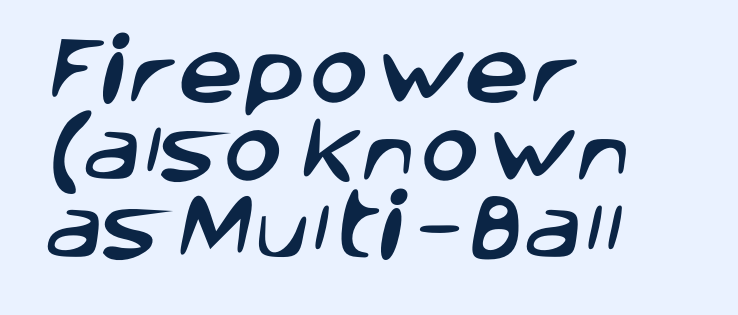
{"serif": "no", "width": "normal", "stroke_contrast": "low", "x_height": "large", "monospaced": "no", "underline": "no", "align": "left", "line_spacing": "tight", "line_spacing_ratio": 1.07, "letter_spacing": "normal", "letter_spacing_em": 0.0, "glyph_px": 73}
